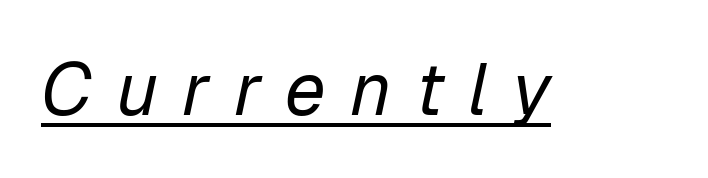
Heft: none added — not bold. Underlining? Definitely there. Someone cranked the tracking dial way up on this one. It's the slanting kind of type.
